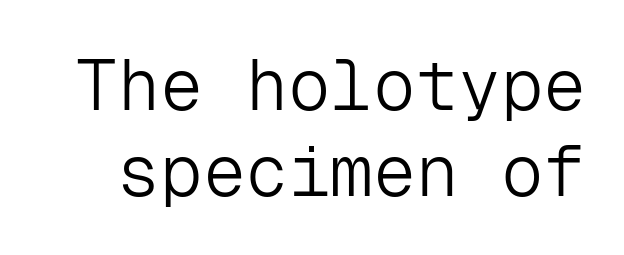
{"serif": "no", "italic": "no", "bold": "no", "weight": "light", "width": "normal", "stroke_contrast": "low", "x_height": "medium", "monospaced": "yes", "underline": "no", "line_spacing_ratio": 1.21, "letter_spacing": "normal", "letter_spacing_em": 0.0, "glyph_px": 71}
